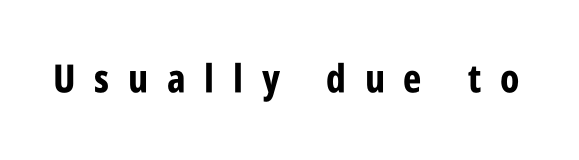
The image shows 39 px bold, condensed sans-serif type, upright; set unusually wide letter spacing (+0.48 em), not underlined; low stroke contrast and a large x-height.
